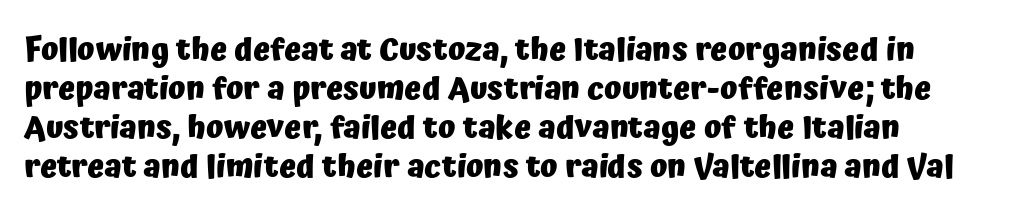
A roman cut, with each character standing at attention. This sample uses plain, unmodified letter spacing. The letters advance in unequal steps, a hallmark of proportional type. In terms of letterform style, serifs are entirely absent. Underline: absent.
